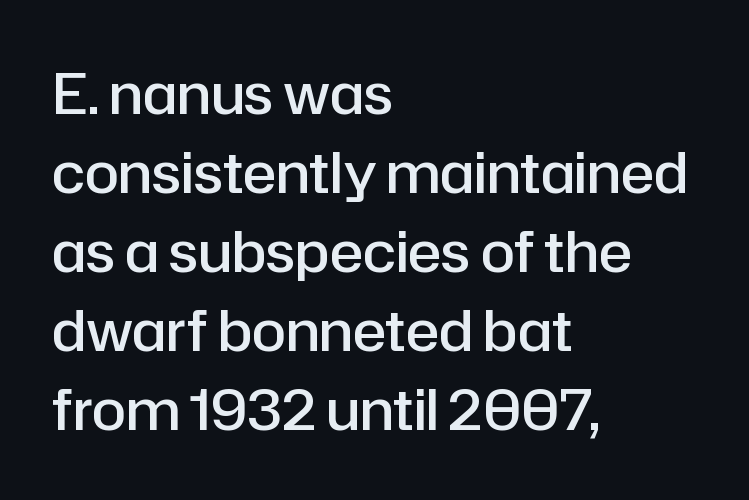
Caption: multi-line text, flush left, ragged right. When letters stand straight like this, we call the style roman or upright. Compared with typical body copy, the letter spacing here is the same. The rendering uses a moderate line-height, typical for paragraphs. Proportional: the letters do not fall into vertical columns.
